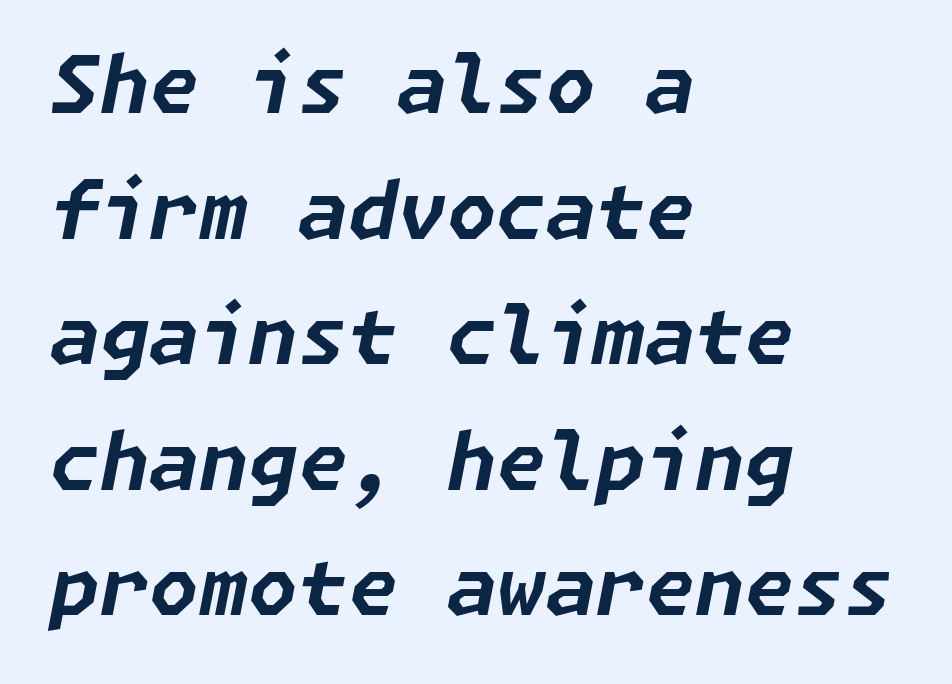
{"italic": "yes", "lean": "right", "slant_degrees": 11, "bold": "yes", "weight": "bold", "width": "normal", "stroke_contrast": "low", "x_height": "medium", "underline": "no", "align": "left", "line_spacing": "normal", "line_spacing_ratio": 1.57, "letter_spacing": "normal", "letter_spacing_em": 0.0, "glyph_px": 80}
